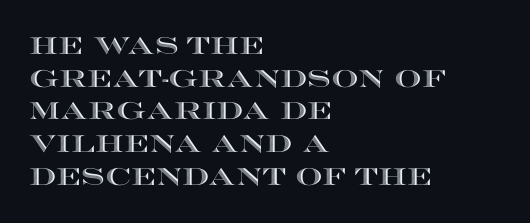
Q: Is the text italic (slanted)? A: No, it is upright.
Q: Is the text underlined? A: No.
Q: How is the paragraph aligned? A: Left-aligned.
Q: Is the spacing between letters normal or unusually wide? A: Normal.
Q: Is the spacing between lines tight, normal or loose? A: Normal.
